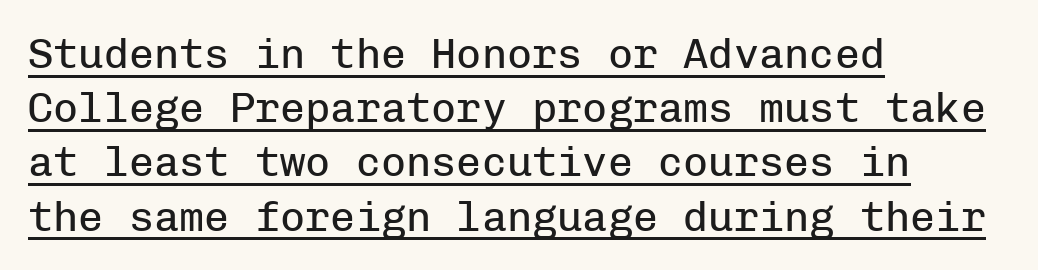
The sample's only ornament is a line tracing under the words. Look at the tracking — it's just the regular setting, nothing added. Line starts are locked; line ends wander. Vertically, the passage feels balanced, rows spaced as you'd expect. Posture: upright roman. The letters carry no serifs — their stems end cleanly without finishing strokes.
